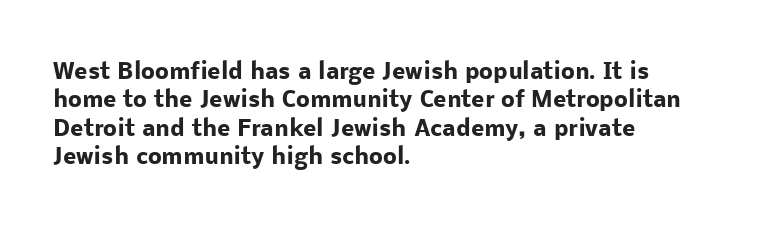
Q: Is the text bold? A: Yes.
Q: Is the text italic (slanted)? A: No, it is upright.
Q: Is the text underlined? A: No.
Q: How is the paragraph aligned? A: Left-aligned.
Q: Is the spacing between letters normal or unusually wide? A: Normal.
Q: Is the spacing between lines tight, normal or loose? A: Normal.
